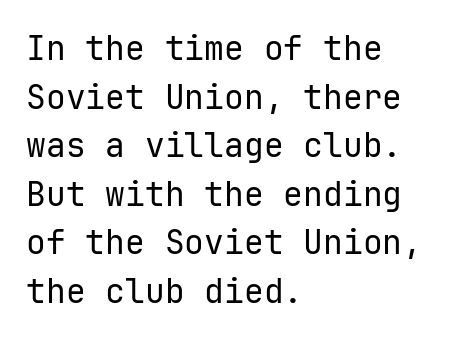
Q: Is the text bold? A: No.
Q: Is the text italic (slanted)? A: No, it is upright.
Q: Is the typeface a serif or a sans-serif typeface? A: Sans-serif.
Q: Is the text underlined? A: No.
Q: How is the paragraph aligned? A: Left-aligned.
Q: Is the spacing between letters normal or unusually wide? A: Normal.
Q: Is the spacing between lines tight, normal or loose? A: Normal.
Q: Width (condensed, normal, or wide)? A: Normal.
Q: Stroke contrast? A: Low.
Q: x-height? A: Medium.
